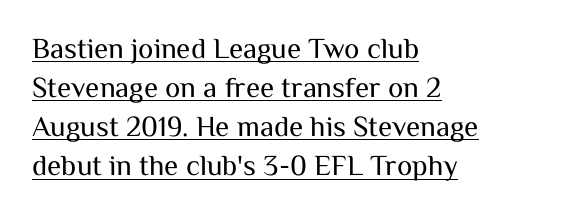
The image shows 29 px regular-weight sans-serif type, upright; set left-aligned, normal line spacing (1.35x), normal letter spacing, underlined; medium stroke contrast and a medium x-height.
